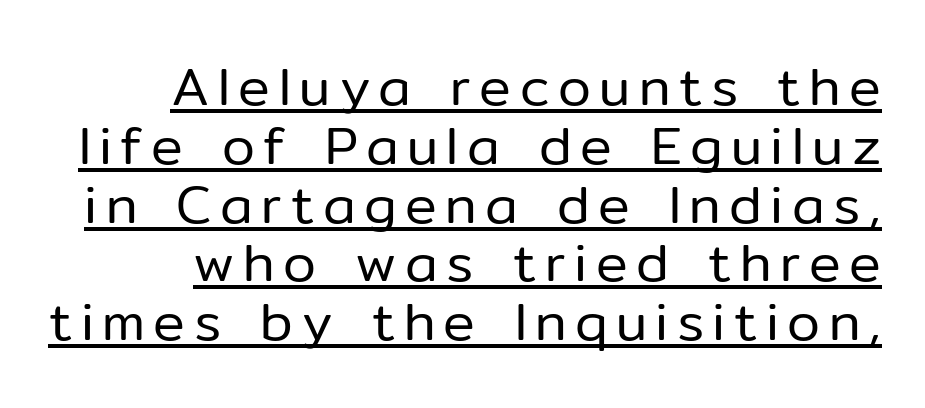
The image shows 53 px regular-weight sans-serif type, upright; set right-aligned, tight line spacing (1.11x), underlined; low stroke contrast and a medium x-height.
